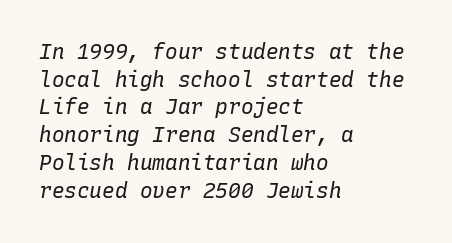
The image shows 21 px text type, italic (leaning right); set left-aligned, normal line spacing (1.32x), normal letter spacing, not underlined.
